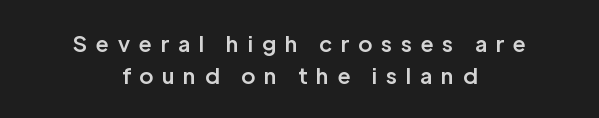
The image shows 22 px text type, upright; set centered, normal line spacing (1.47x), unusually wide letter spacing (+0.41 em), not underlined.
